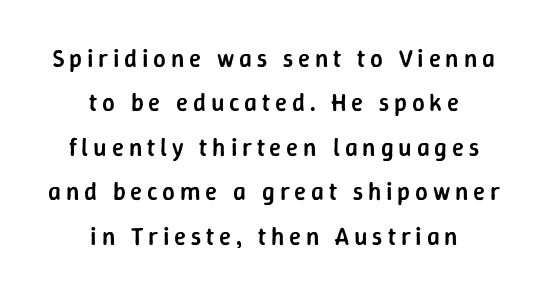
Typographic density is moderately raised because the face is semibold. Underlining? Definitely not there. Leftover space on each line is divided equally before and after the words. Ascenders rise straight up at ninety degrees.
